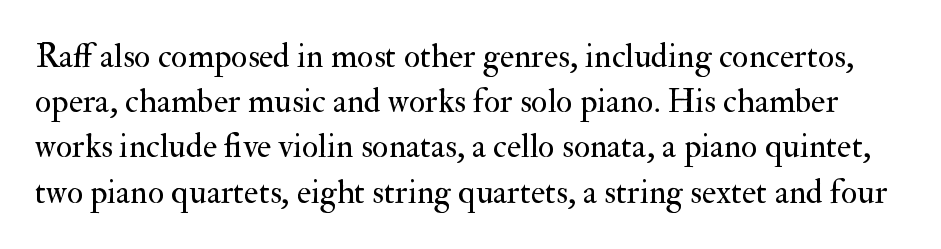
The rendering uses natural spacing where letterforms have individual widths. Successive baselines arrive at the customary interval. These lines were composed using upright roman letters. Vertical stems look standard width or narrower in stroke. The horizontal fit of the characters is conventional and even. Only glyphs here, with clear space below each row.
